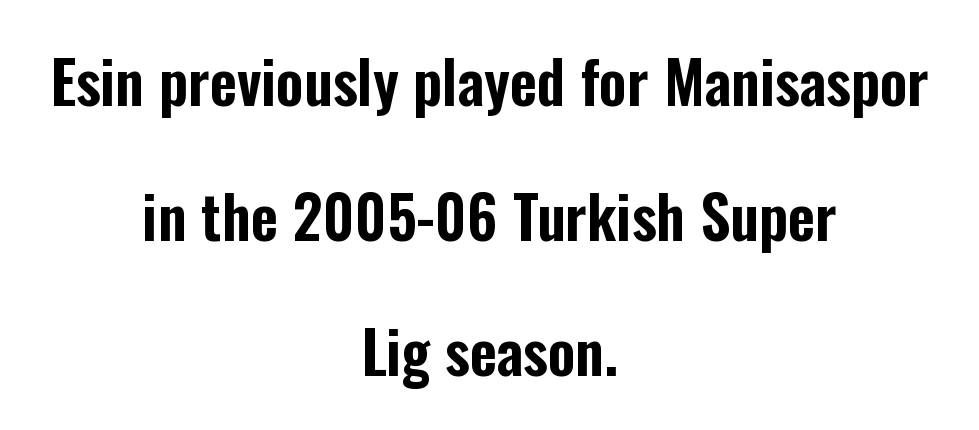
The image shows 59 px condensed sans-serif type, upright; set centered, loose line spacing (2.29x), normal letter spacing, not underlined; low stroke contrast and a medium x-height.
